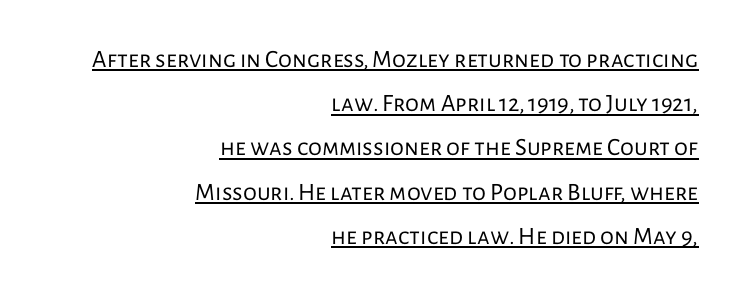
The image shows 25 px text type, upright; set right-aligned, line spacing 1.77x, normal letter spacing, underlined.
